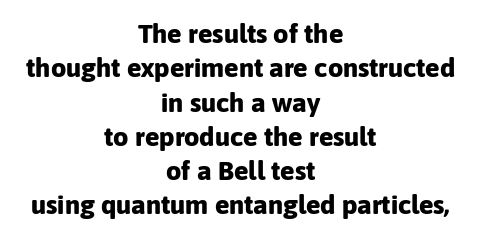
Q: Is the text bold? A: Yes.
Q: Is the text italic (slanted)? A: No, it is upright.
Q: Is the text underlined? A: No.
Q: How is the paragraph aligned? A: Centered.
Q: Is the spacing between letters normal or unusually wide? A: Normal.
Q: Is the spacing between lines tight, normal or loose? A: Normal.
